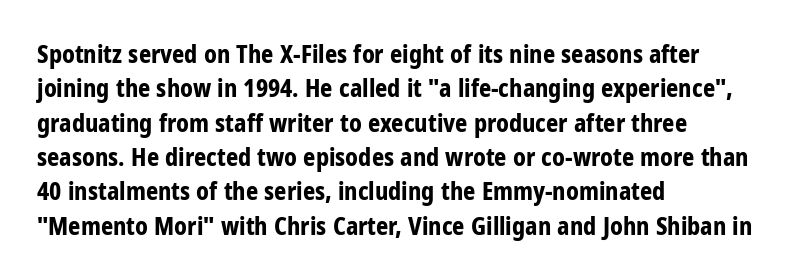
The image shows 24 px bold type, upright; set left-aligned, normal line spacing (1.43x), normal letter spacing, not underlined.
